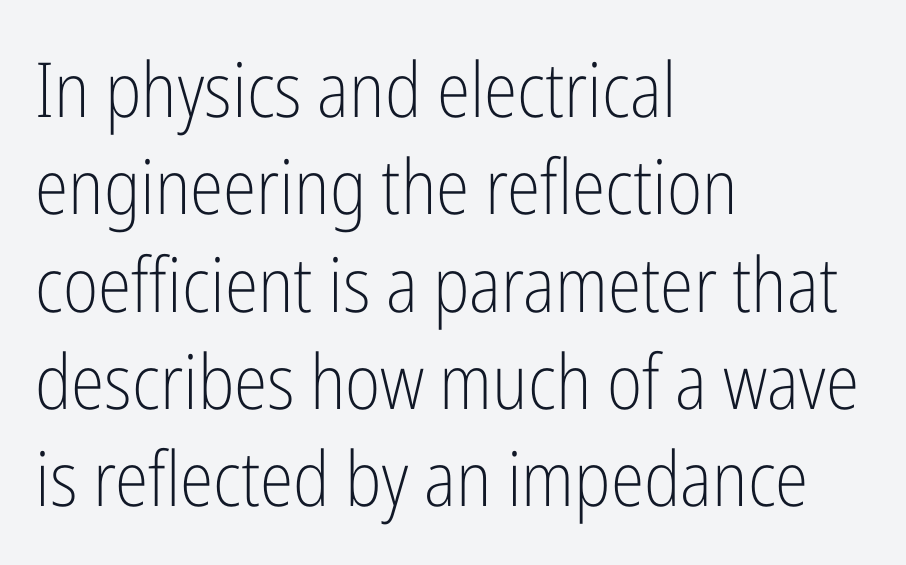
{"serif": "no", "italic": "no", "bold": "no", "weight": "light", "width": "condensed", "stroke_contrast": "low", "x_height": "medium", "monospaced": "no", "underline": "no", "align": "left", "line_spacing": "normal", "line_spacing_ratio": 1.28, "letter_spacing": "normal", "letter_spacing_em": 0.0, "glyph_px": 76}
